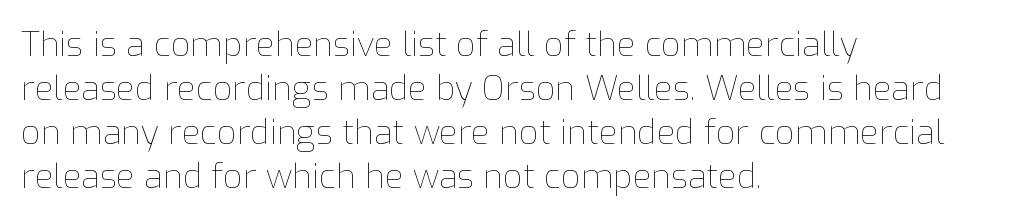
Q: Is the text bold? A: No.
Q: Is the text italic (slanted)? A: No, it is upright.
Q: Is the text underlined? A: No.
Q: How is the paragraph aligned? A: Left-aligned.
Q: Is the spacing between letters normal or unusually wide? A: Normal.
Q: Is the spacing between lines tight, normal or loose? A: Normal.
Q: Width (condensed, normal, or wide)? A: Normal.
Q: Stroke contrast? A: Low.
Q: x-height? A: Medium.
Q: Monospaced? A: No.
